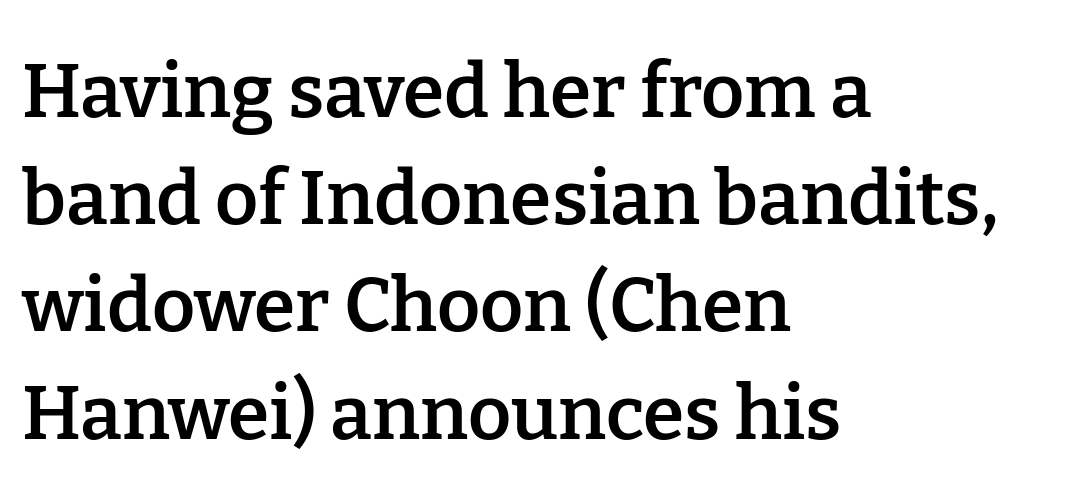
The image shows 75 px semibold serif type, upright; set left-aligned, normal line spacing (1.43x), normal letter spacing, not underlined; low stroke contrast and a medium x-height.
